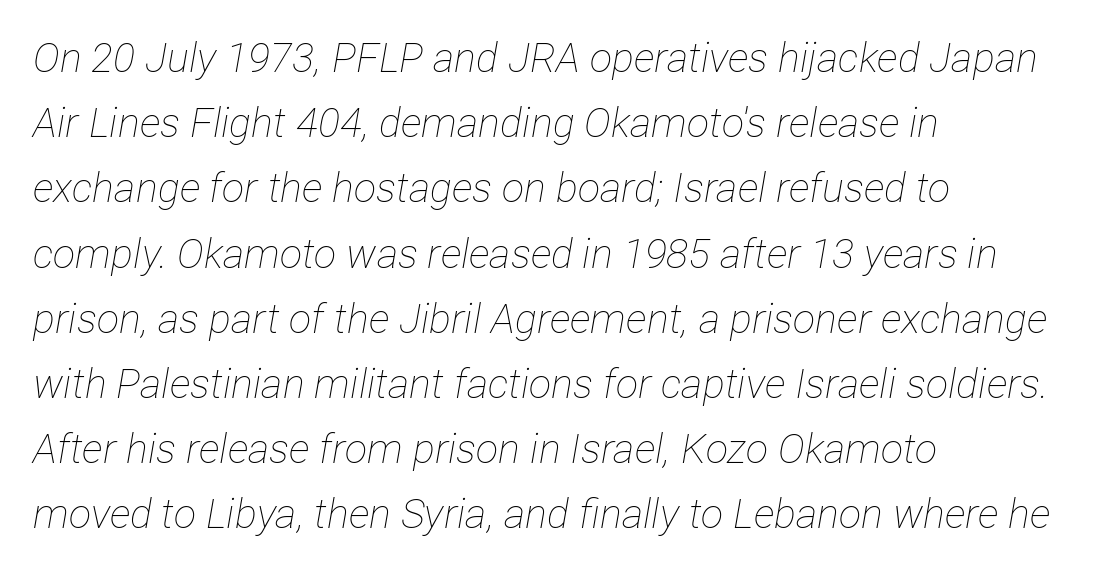
Q: Is the text bold? A: No.
Q: Is the text italic (slanted)? A: Yes, it leans right by about 12 degrees.
Q: Is the text underlined? A: No.
Q: How is the paragraph aligned? A: Left-aligned.
Q: Is the spacing between letters normal or unusually wide? A: Normal.
Q: Is the spacing between lines tight, normal or loose? A: Normal.
Q: Width (condensed, normal, or wide)? A: Condensed.
Q: Stroke contrast? A: Low.
Q: x-height? A: Medium.
Q: Monospaced? A: No.
